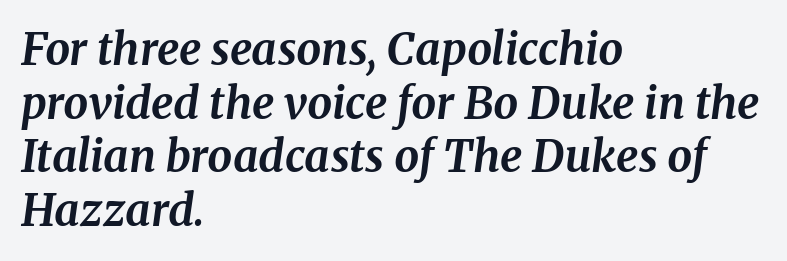
Q: Is the text bold? A: Yes.
Q: Is the text italic (slanted)? A: Yes, it leans right by about 8 degrees.
Q: Is the typeface a serif or a sans-serif typeface? A: Serif.
Q: Is the text underlined? A: No.
Q: How is the paragraph aligned? A: Left-aligned.
Q: Is the spacing between letters normal or unusually wide? A: Normal.
Q: Width (condensed, normal, or wide)? A: Normal.
Q: Stroke contrast? A: Medium.
Q: x-height? A: Medium.
Q: Monospaced? A: No.
